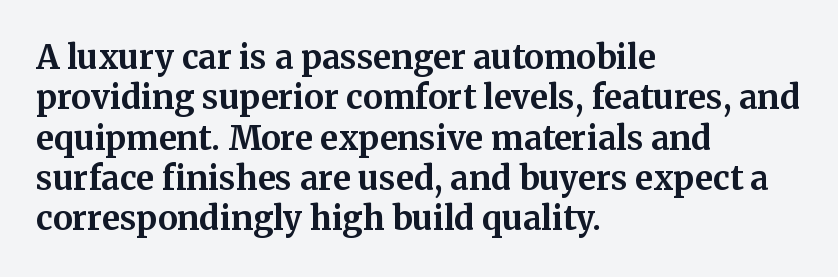
The image shows 33 px bold serif type, upright; set left-aligned, line spacing 1.22x, normal letter spacing, not underlined; medium stroke contrast and a medium x-height.
